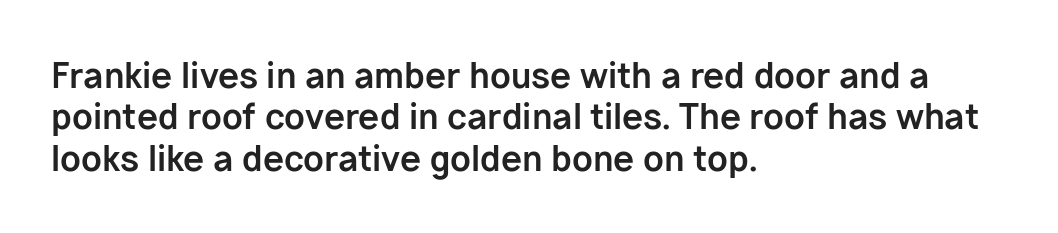
The image shows 34 px bold sans-serif type, upright; set left-aligned, line spacing 1.22x, normal letter spacing, not underlined; low stroke contrast and a medium x-height.
